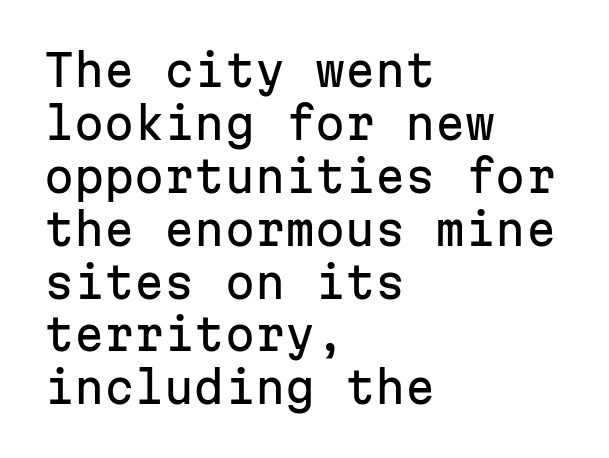
{"serif": "no", "italic": "no", "width": "normal", "stroke_contrast": "low", "x_height": "medium", "monospaced": "yes", "underline": "no", "align": "left", "line_spacing_ratio": 1.23, "letter_spacing": "normal", "letter_spacing_em": 0.0, "glyph_px": 43}
